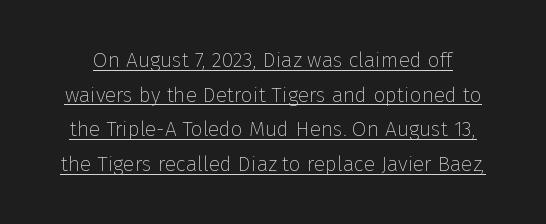
The image shows 21 px text type, upright; set normal line spacing (1.65x), normal letter spacing, underlined.
